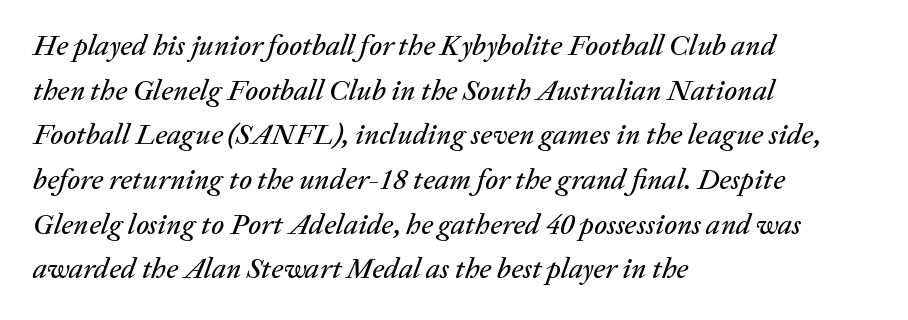
Q: Is the text italic (slanted)? A: Yes, it leans right by about 20 degrees.
Q: Is the text underlined? A: No.
Q: How is the paragraph aligned? A: Left-aligned.
Q: Is the spacing between letters normal or unusually wide? A: Normal.
Q: Is the spacing between lines tight, normal or loose? A: Normal.
Q: Width (condensed, normal, or wide)? A: Normal.
Q: Stroke contrast? A: Low.
Q: x-height? A: Medium.
Q: Monospaced? A: No.
